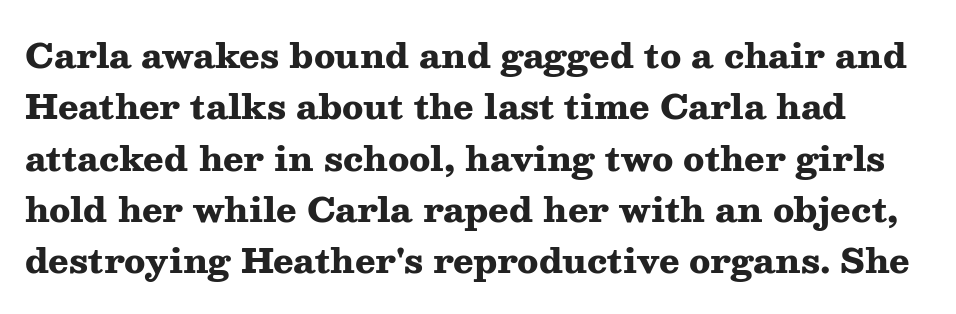
The image shows 34 px heavy, wide serif type, upright; set normal line spacing (1.51x), normal letter spacing, not underlined; medium stroke contrast and a medium x-height.
